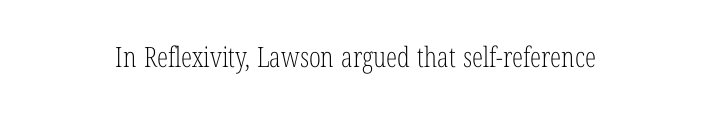
The zone under the glyphs is completely vacant. Ordinary non-slanted type is in use. This sample uses a serif face. The letterforms sit at book weight or below. This sample has the flowing, uneven cadence of proportional lettering.
